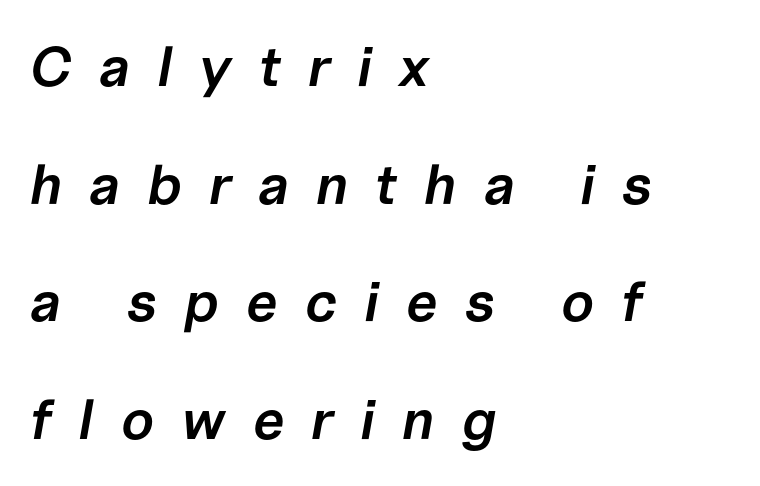
Does the copy run flush right? No — it runs flush left. Looks like regular typesetting: each glyph gets only the width it needs. Every letter is mildly thick-stroked: semibold rather than bold. Only glyphs here, with clear space below each row. Line spacing here is loose.
